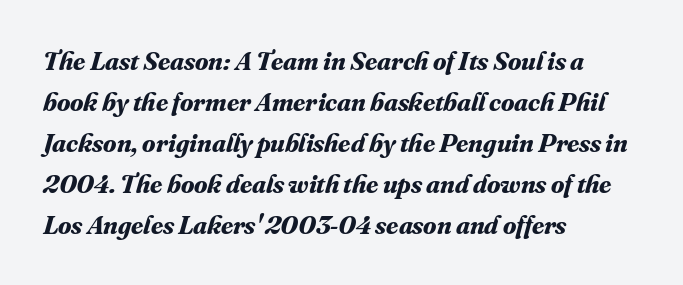
The image shows 27 px bold type, italic (leaning right); set left-aligned, normal line spacing (1.52x), normal letter spacing, not underlined.
